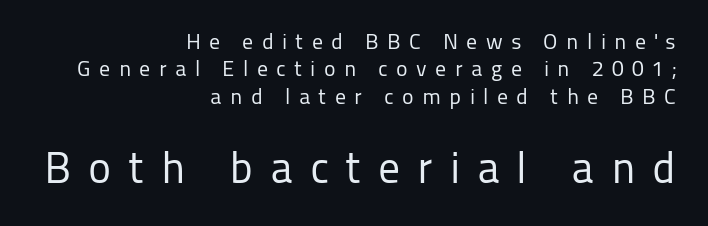
{"serif": "no", "italic": "no", "bold": "no", "weight": "regular", "width": "normal", "stroke_contrast": "low", "x_height": "medium", "monospaced": "no", "underline": "no", "align": "right", "line_spacing": "normal", "line_spacing_ratio": 1.25, "letter_spacing": "wide", "letter_spacing_em": 0.38, "larger_block": "second", "size_ratio": 2.0, "glyph_px": 44}
